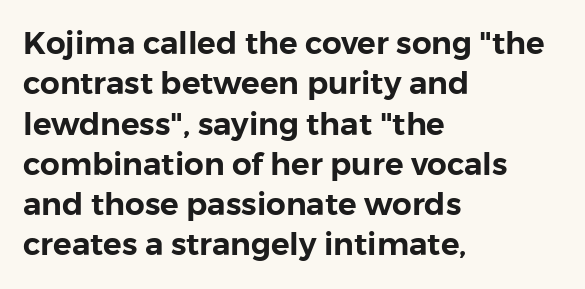
The image shows 31 px sans-serif type, upright; set left-aligned, normal line spacing (1.3x), normal letter spacing, not underlined; low stroke contrast and a medium x-height.
